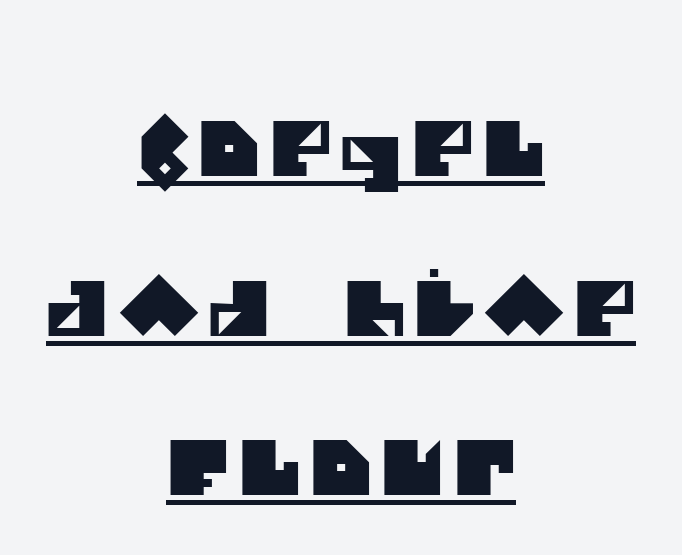
The image shows 76 px sans-serif type; set centered, loose line spacing (2.1x), underlined; medium stroke contrast and a large x-height.
